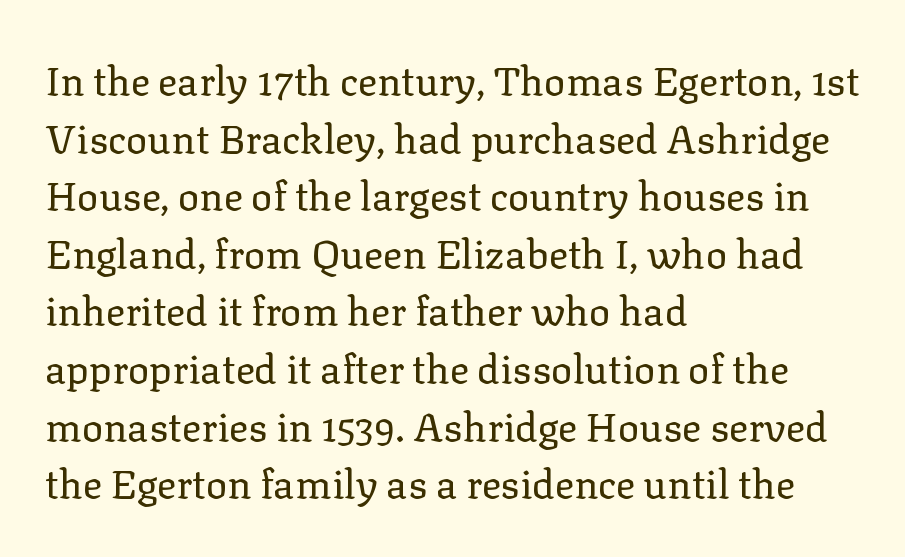
The image shows 40 px regular-weight serif type, upright; set left-aligned, normal line spacing (1.44x), normal letter spacing, not underlined; low stroke contrast and a medium x-height.
